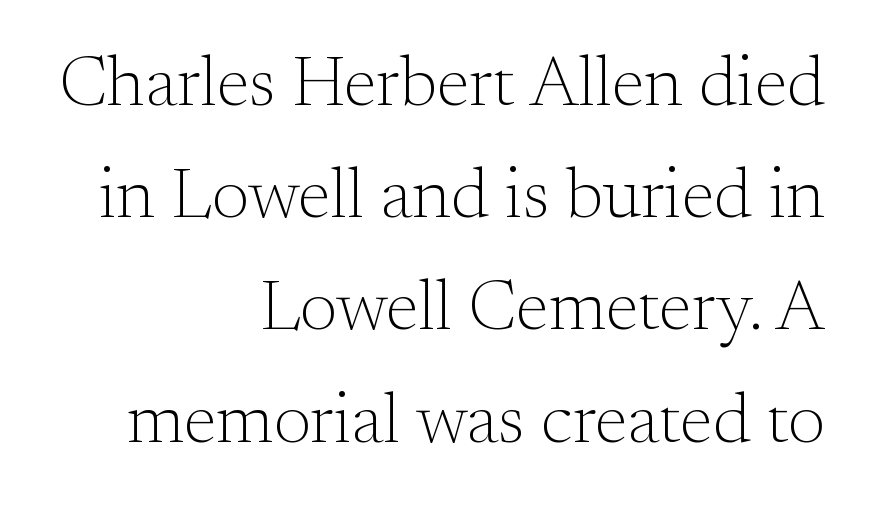
Is this a sans? No — the strokes have serifs. Varying glyph widths throughout — classic text-font behaviour. The passage shown stacks its lines at a standard gap. Nope, not italic — everything's standing straight. Weight: regular or lighter.
